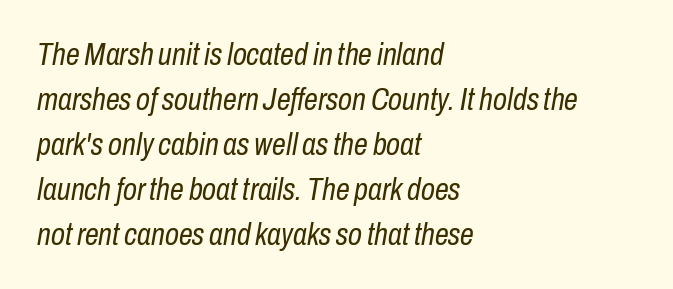
The typography opts for an oblique posture over an upright one. The rag falls on the right side of this text block. Varying glyph widths throughout — classic text-font behaviour. Check the space under the baseline: it is left empty.
